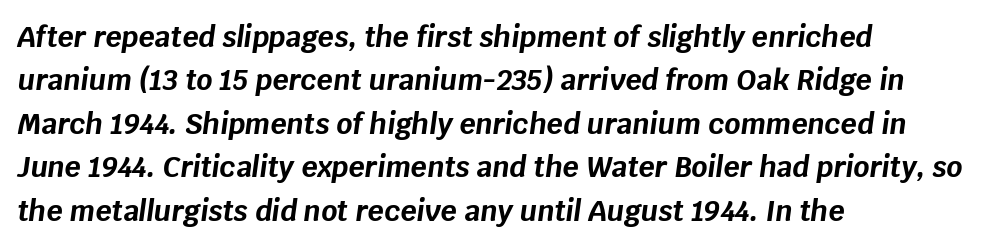
{"italic": "yes", "lean": "right", "slant_degrees": 8, "bold": "yes", "weight": "bold", "width": "normal", "stroke_contrast": "low", "x_height": "large", "monospaced": "no", "underline": "no", "align": "left", "line_spacing": "normal", "line_spacing_ratio": 1.55, "letter_spacing": "normal", "letter_spacing_em": 0.0, "glyph_px": 28}
